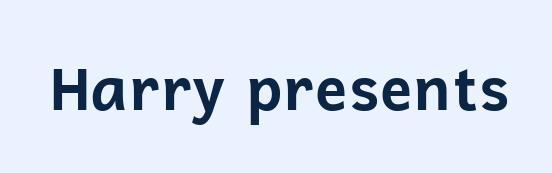
The image shows 60 px bold sans-serif type, upright; set normal letter spacing, not underlined; low stroke contrast and a medium x-height.
